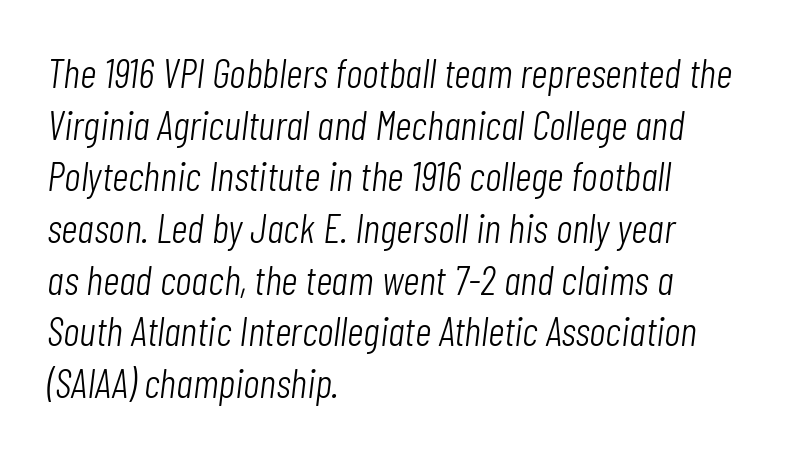
The image shows 41 px light, condensed type, italic (leaning right); set left-aligned, normal line spacing (1.26x), normal letter spacing, not underlined; low stroke contrast and a medium x-height.
